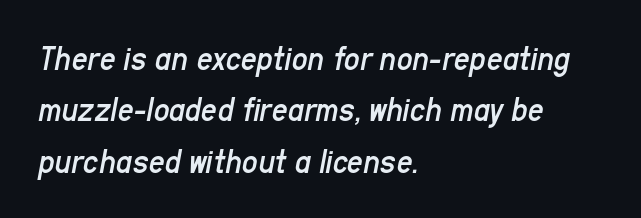
The passage shown is typed in a proportional face where columns would drift. The text block is weighted toward the left margin, trailing off unevenly rightward. Italic: yes, the glyphs are oblique. In terms of leading, this rendering sits right in the middle. Compared with a typical body face, this is equally light or lighter still.
